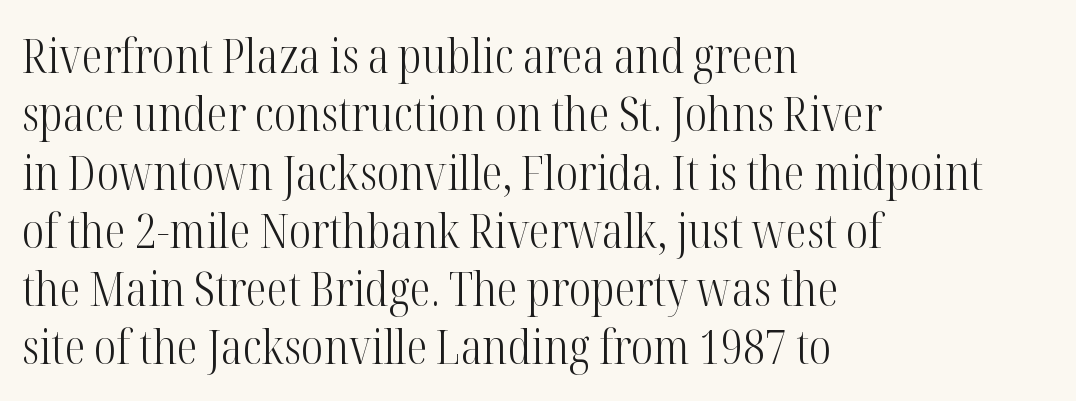
Has an underline been added? It has not. Every row of glyphs begins at an identical x-position on the left. Weight: regular or lighter. Classification — serif. Think of a printed novel: that variable character pitch is what you see here.
